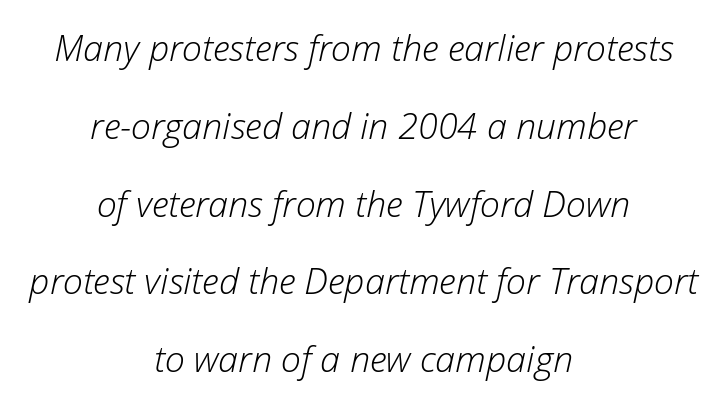
The designer dialed line spacing up above the default. Casual observation: everything's sitting right in the middle. Tracking here is standard; glyphs follow each other at the usual distance. Posture: slanted. The letters look calm and open, with moderate or lighter stems.
